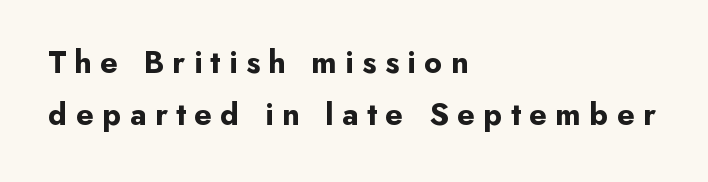
Q: Is the text bold? A: Yes.
Q: Is the text italic (slanted)? A: No, it is upright.
Q: Is the typeface a serif or a sans-serif typeface? A: Sans-serif.
Q: Is the text underlined? A: No.
Q: How is the paragraph aligned? A: Left-aligned.
Q: Is the spacing between letters normal or unusually wide? A: Unusually wide.
Q: Is the spacing between lines tight, normal or loose? A: Normal.
Q: Width (condensed, normal, or wide)? A: Normal.
Q: Stroke contrast? A: Low.
Q: x-height? A: Small.
Q: Monospaced? A: No.
